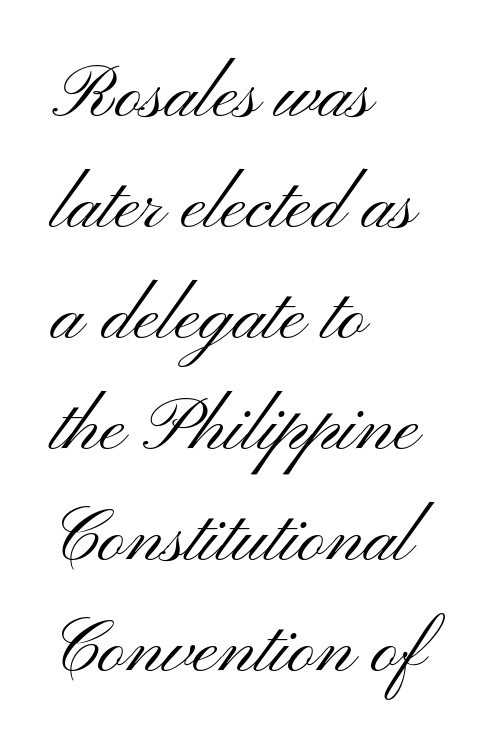
{"serif": "no", "bold": "no", "weight": "light", "width": "wide", "stroke_contrast": "medium", "x_height": "small", "monospaced": "no", "underline": "no", "align": "left", "line_spacing": "normal", "line_spacing_ratio": 1.48, "letter_spacing": "normal", "letter_spacing_em": 0.0, "glyph_px": 75}
